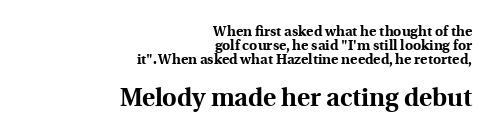
Q: Is the text bold? A: Yes.
Q: Is the text italic (slanted)? A: No, it is upright.
Q: Is the text underlined? A: No.
Q: How is the paragraph aligned? A: Right-aligned.
Q: Is the spacing between letters normal or unusually wide? A: Normal.
Q: Is the spacing between lines tight, normal or loose? A: Tight.
Q: Which block of text is set in a larger size, the first (top) or the second (bottom)? A: The second (bottom) one.
